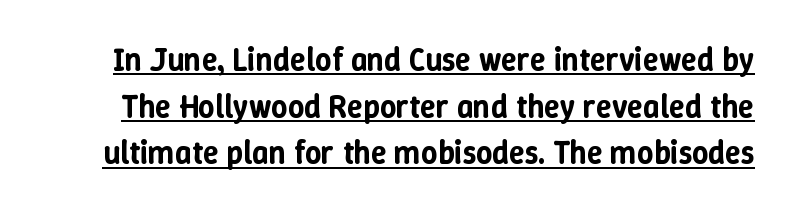
Q: Is the text italic (slanted)? A: No, it is upright.
Q: Is the text underlined? A: Yes.
Q: Is the spacing between letters normal or unusually wide? A: Normal.
Q: Is the spacing between lines tight, normal or loose? A: Normal.
Q: Width (condensed, normal, or wide)? A: Normal.
Q: Stroke contrast? A: Low.
Q: x-height? A: Medium.
Q: Monospaced? A: No.
